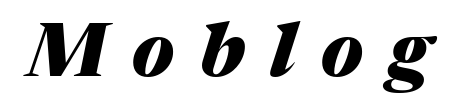
The image shows 73 px heavy type, italic (leaning right); set unusually wide letter spacing (+0.35 em), not underlined; medium stroke contrast and a medium x-height.
